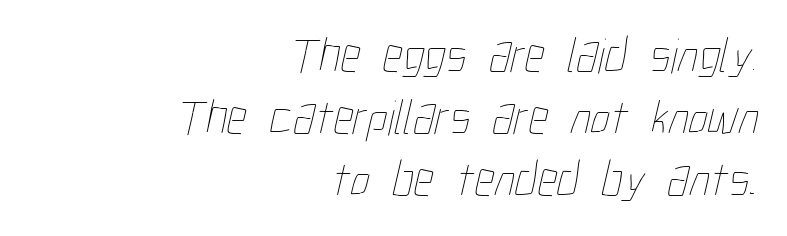
{"bold": "no", "weight": "thin", "width": "condensed", "stroke_contrast": "low", "x_height": "medium", "monospaced": "no", "underline": "no", "align": "right", "line_spacing_ratio": 1.24, "letter_spacing": "normal", "letter_spacing_em": 0.0, "glyph_px": 50}
